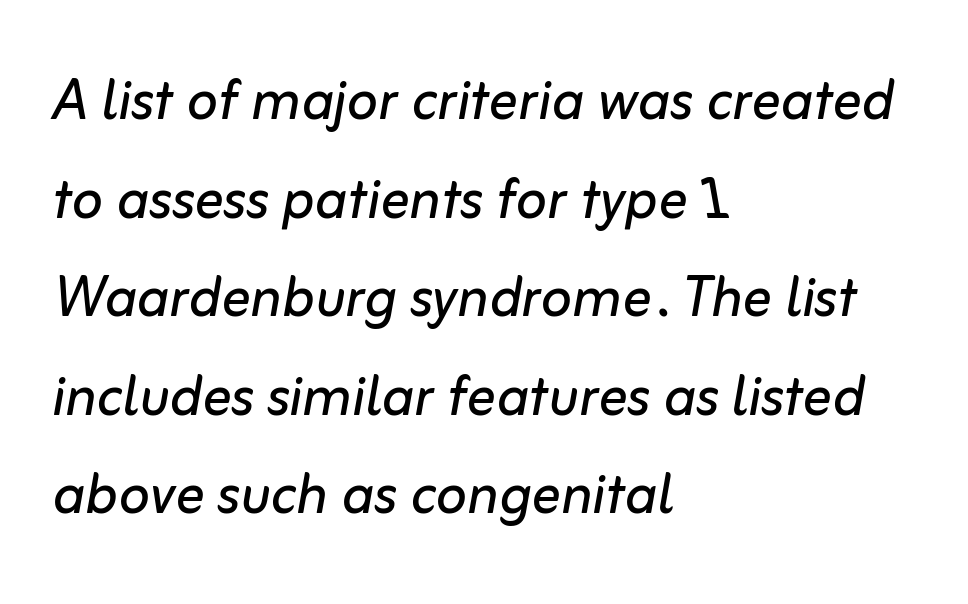
The image shows 73 px regular-weight type, italic (leaning right); set left-aligned, normal line spacing (1.35x), normal letter spacing, not underlined; low stroke contrast and a medium x-height.
